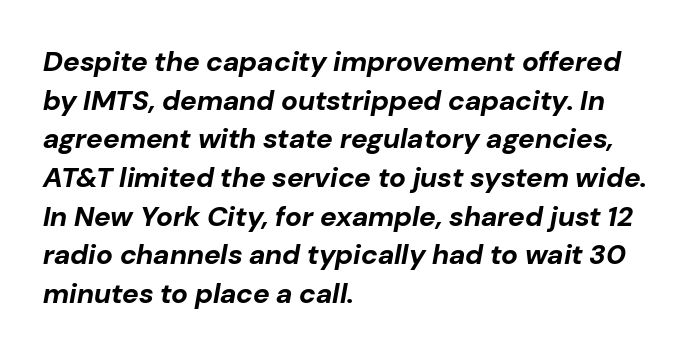
{"italic": "yes", "lean": "right", "slant_degrees": 10, "bold": "yes", "weight": "bold", "width": "normal", "stroke_contrast": "low", "x_height": "medium", "monospaced": "no", "underline": "no", "align": "left", "line_spacing": "normal", "line_spacing_ratio": 1.38, "letter_spacing": "normal", "letter_spacing_em": 0.0, "glyph_px": 28}
